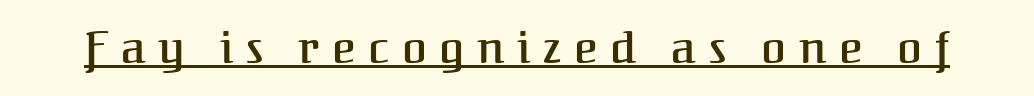
Glance below the letters and you will spot a drawn line. Notice how the stems are strictly vertical — no italics here. To sum up the face: it has serifs. Typesetter's note: demi weight, one step under bold. Spacing verdict: proportional, widths tailored to each character. These lines have a slow, spaced-out rhythm from letter to letter.
